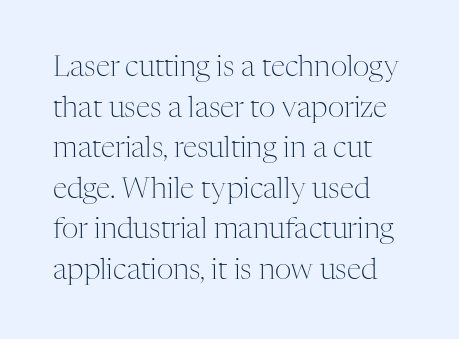
The image shows 29 px light serif type, upright; set left-aligned, normal line spacing (1.4x), normal letter spacing, not underlined; medium stroke contrast and a medium x-height.
